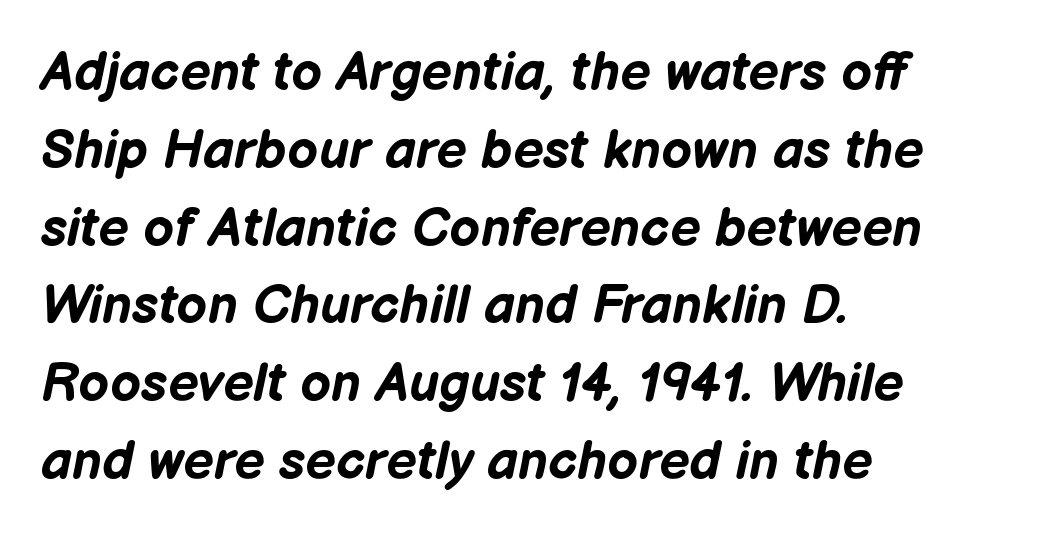
The lettering tilts uniformly, giving the passage an italic look. Heavy-handed strokes throughout: this text is bold. The typesetter chose a ragged-right arrangement here. Each word holds together tightly as a unit, with standard inter-letter gaps. Letters rest on an invisible, unmarked baseline.
